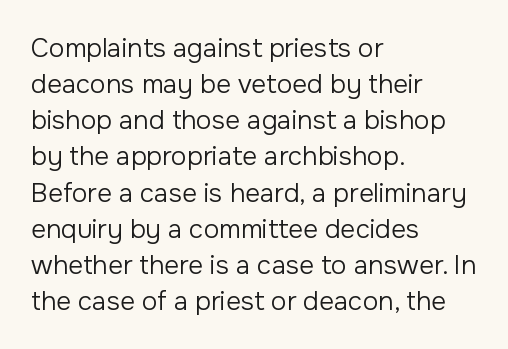
The image shows 26 px text type, upright; set left-aligned, normal line spacing (1.39x), normal letter spacing, not underlined.
